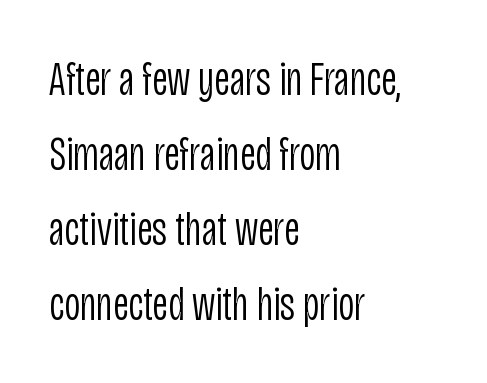
Q: Is the text bold? A: No.
Q: Is the text italic (slanted)? A: No, it is upright.
Q: Is the typeface a serif or a sans-serif typeface? A: Sans-serif.
Q: Is the text underlined? A: No.
Q: How is the paragraph aligned? A: Left-aligned.
Q: Is the spacing between letters normal or unusually wide? A: Normal.
Q: Is the spacing between lines tight, normal or loose? A: Normal.
Q: Width (condensed, normal, or wide)? A: Condensed.
Q: Stroke contrast? A: Low.
Q: x-height? A: Large.
Q: Monospaced? A: No.
